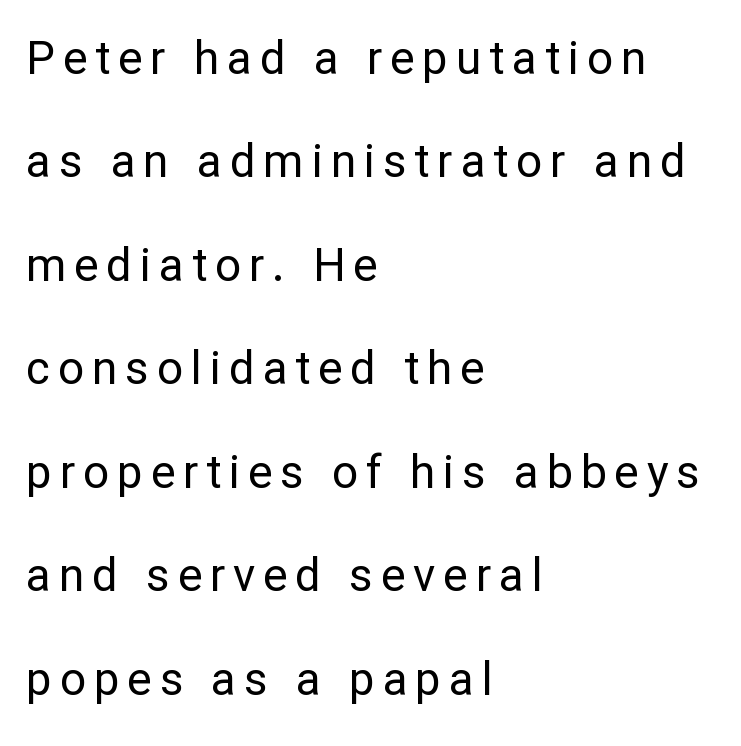
The rendering anchors every line to the left-hand side. The letters advance in unequal steps, a hallmark of proportional type. Italic? Not at all — the glyphs are vertical. Successive baselines arrive slowly, with a big drop between each. Look at the bottom of the vertical strokes: they stop flat, with no serifs.
